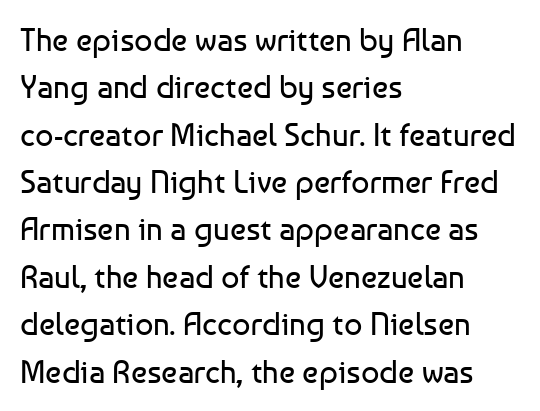
Q: Is the text bold? A: No.
Q: Is the text italic (slanted)? A: No, it is upright.
Q: Is the typeface a serif or a sans-serif typeface? A: Sans-serif.
Q: Is the text underlined? A: No.
Q: How is the paragraph aligned? A: Left-aligned.
Q: Is the spacing between letters normal or unusually wide? A: Normal.
Q: Is the spacing between lines tight, normal or loose? A: Normal.
Q: Width (condensed, normal, or wide)? A: Normal.
Q: Stroke contrast? A: Low.
Q: x-height? A: Medium.
Q: Monospaced? A: No.
